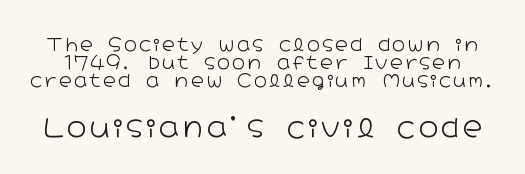
{"italic": "no", "bold": "no", "underline": "no", "line_spacing": "tight", "line_spacing_ratio": 0.99, "larger_block": "second", "size_ratio": 1.5, "glyph_px": 27}
